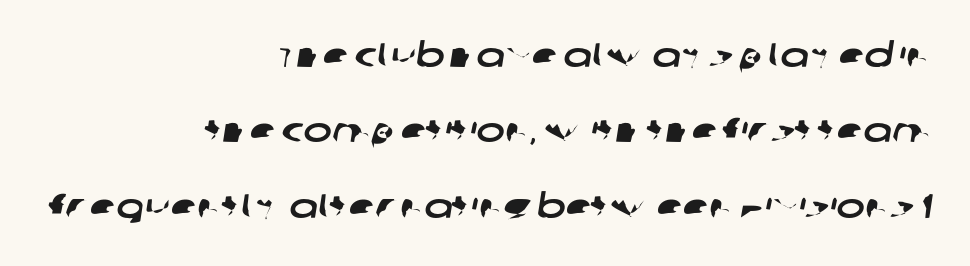
{"serif": "no", "width": "wide", "stroke_contrast": "low", "x_height": "large", "monospaced": "no", "underline": "no", "align": "right", "line_spacing": "loose", "line_spacing_ratio": 2.22, "letter_spacing": "normal", "letter_spacing_em": 0.0, "glyph_px": 34}
